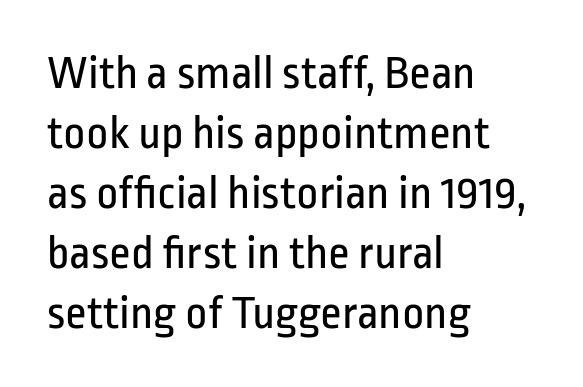
Every character sits straight up, as roman type does. No word sits above an underline. The rows are spaced the way most documents space them. These lines stack with their left ends in a neat column. A light-to-regular cut is what we see here. Stroke terminals: plain, sans-serif.
